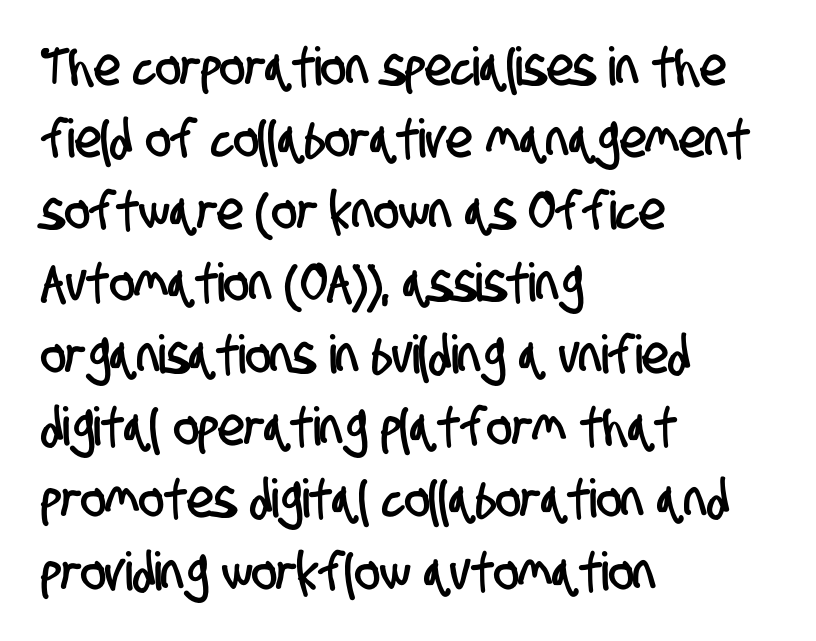
Q: Is the typeface a serif or a sans-serif typeface? A: Sans-serif.
Q: Is the text underlined? A: No.
Q: How is the paragraph aligned? A: Left-aligned.
Q: Is the spacing between letters normal or unusually wide? A: Normal.
Q: Is the spacing between lines tight, normal or loose? A: Normal.
Q: Width (condensed, normal, or wide)? A: Condensed.
Q: Stroke contrast? A: Low.
Q: x-height? A: Large.
Q: Monospaced? A: No.
